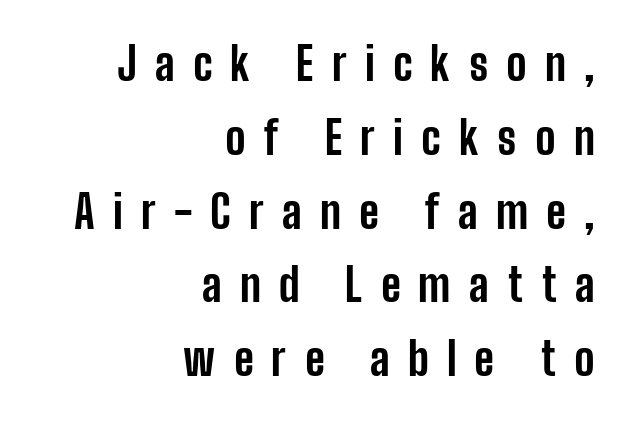
{"serif": "no", "italic": "no", "bold": "yes", "weight": "bold", "width": "condensed", "stroke_contrast": "low", "x_height": "medium", "monospaced": "no", "underline": "no", "align": "right", "line_spacing": "normal", "line_spacing_ratio": 1.64, "letter_spacing": "wide", "letter_spacing_em": 0.4, "glyph_px": 45}
